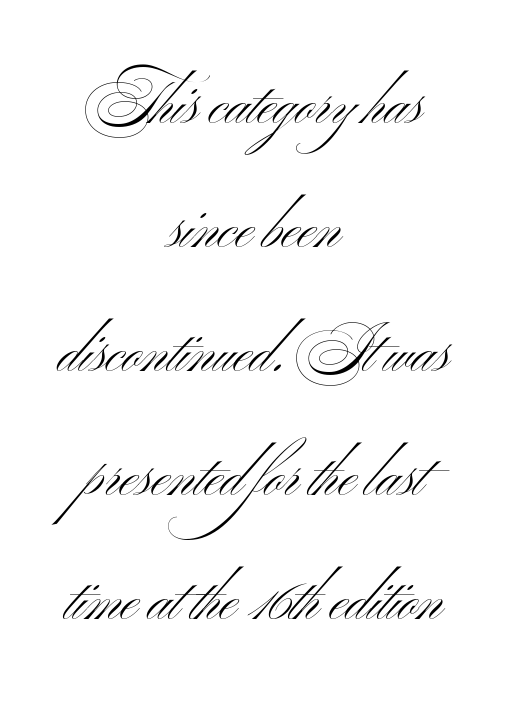
The font is comparable to plain body text, perhaps lighter. The lines are quadded center. Proportional: the letters do not fall into vertical columns. The glyphs are unaccompanied by any horizontal stroke below them.
